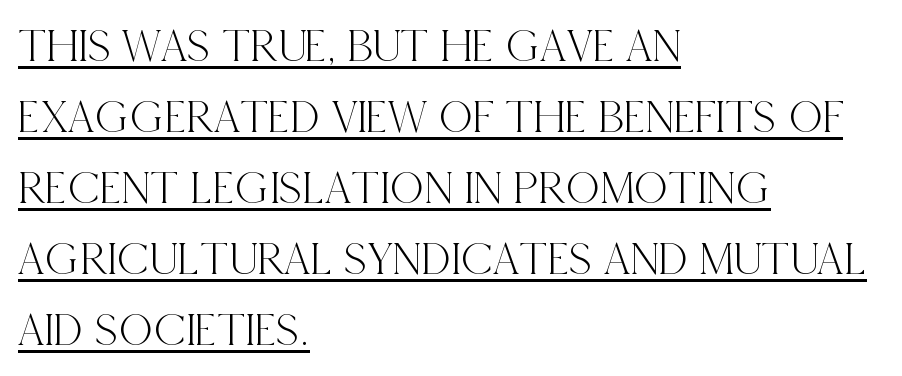
A typesetter would label this face a serif. Reading down the block, your eye returns to a fixed left position each line. Nobody touched the tracking dial on this one. Vertically, the passage feels balanced, rows spaced as you'd expect.
